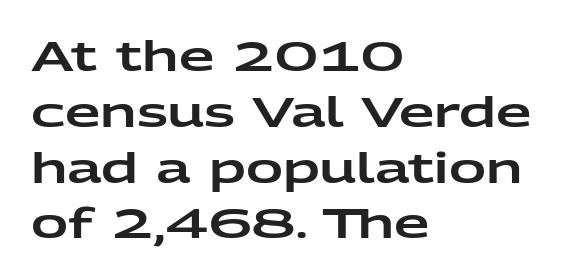
{"serif": "no", "italic": "no", "width": "wide", "stroke_contrast": "low", "x_height": "medium", "monospaced": "no", "underline": "no", "align": "left", "line_spacing": "normal", "line_spacing_ratio": 1.36, "letter_spacing": "normal", "letter_spacing_em": 0.0, "glyph_px": 41}
